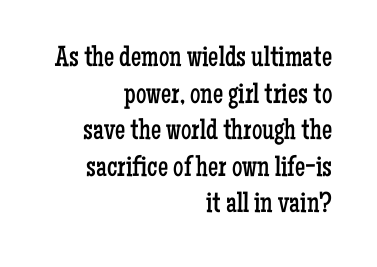
{"serif": "yes", "italic": "no", "bold": "no", "weight": "regular", "width": "condensed", "stroke_contrast": "low", "x_height": "medium", "monospaced": "no", "underline": "no", "align": "right", "line_spacing": "normal", "line_spacing_ratio": 1.26, "letter_spacing": "normal", "letter_spacing_em": 0.0, "glyph_px": 29}
